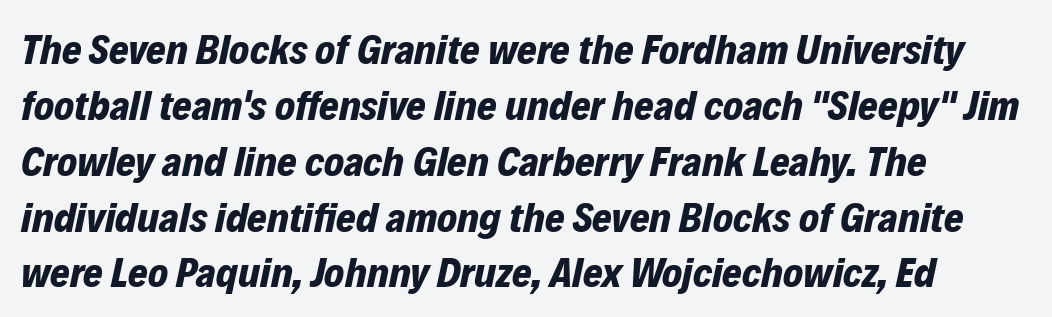
The leading is moderate, giving the passage an even texture. Compared with ordinary roman type, these characters are visibly tilted. Observe the ordinary spacing: letters are neighbours, not strangers. Each letter keeps its own natural width here, so spacing adapts to shape. Left-aligned paragraph, ragged on the right. Is the type bold? Yes — the strokes are clearly thick and heavy.
